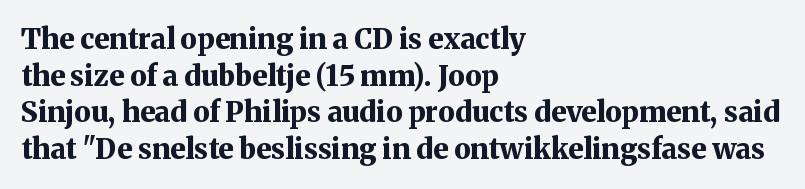
The image shows 28 px bold serif type, upright; set left-aligned, normal line spacing (1.31x), normal letter spacing, not underlined; medium stroke contrast and a medium x-height.
